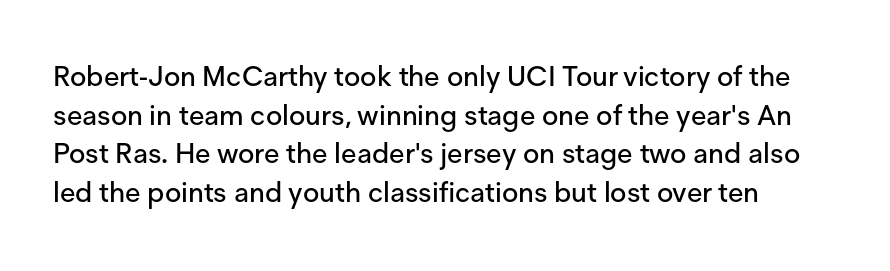
{"serif": "no", "italic": "no", "width": "normal", "stroke_contrast": "low", "x_height": "medium", "monospaced": "no", "underline": "no", "line_spacing": "normal", "line_spacing_ratio": 1.38, "letter_spacing": "normal", "letter_spacing_em": 0.0, "glyph_px": 28}
